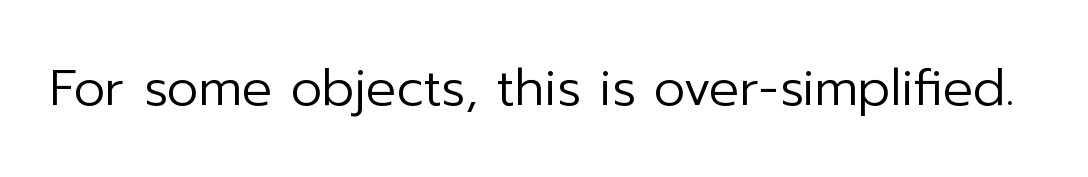
The image shows 50 px regular-weight sans-serif type, upright; set normal letter spacing, not underlined; low stroke contrast and a medium x-height.
